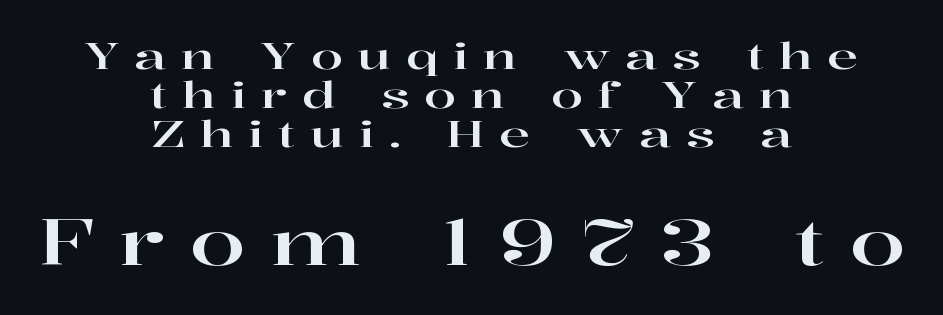
Q: Is the text italic (slanted)? A: No, it is upright.
Q: Is the typeface a serif or a sans-serif typeface? A: Serif.
Q: Is the text underlined? A: No.
Q: How is the paragraph aligned? A: Centered.
Q: Is the spacing between letters normal or unusually wide? A: Unusually wide.
Q: Is the spacing between lines tight, normal or loose? A: Tight.
Q: Which block of text is set in a larger size, the first (top) or the second (bottom)? A: The second (bottom) one.
Q: Width (condensed, normal, or wide)? A: Wide.
Q: Stroke contrast? A: High.
Q: x-height? A: Medium.
Q: Monospaced? A: No.
